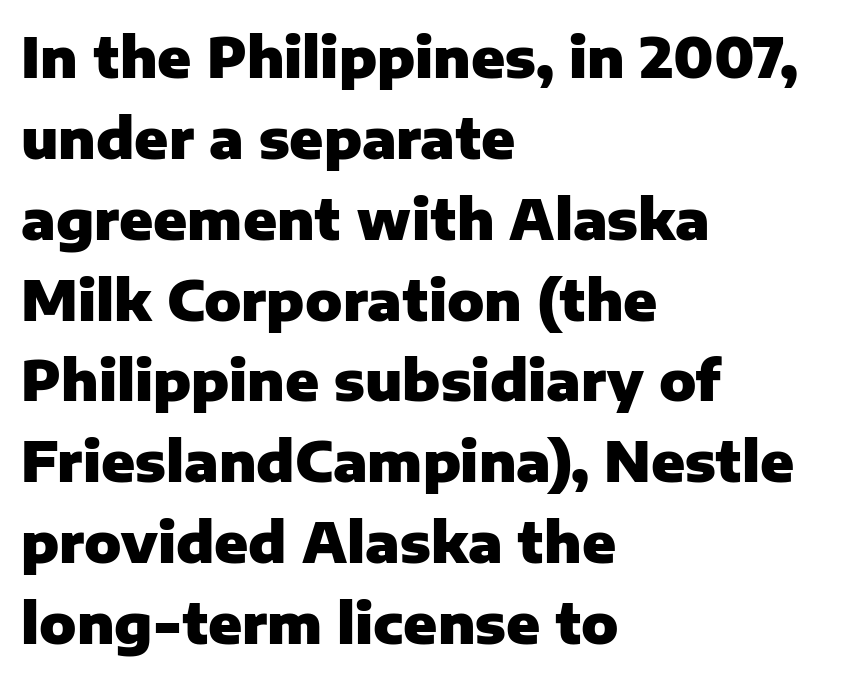
The image shows 55 px heavy sans-serif type, upright; set left-aligned, normal line spacing (1.47x), normal letter spacing, not underlined; low stroke contrast and a medium x-height.
